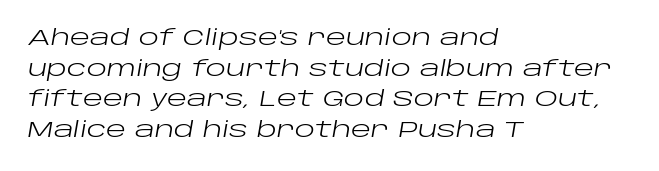
If you drew a ruler down the left edge, every line would touch it. Standard letterfit; no display-style spreading of the glyphs. The passage shown is not underscored anywhere. The lines sit at an ordinary, default distance from one another. Yep, that's italic — everything's leaning. Unbolded letterforms with no extra heft.
